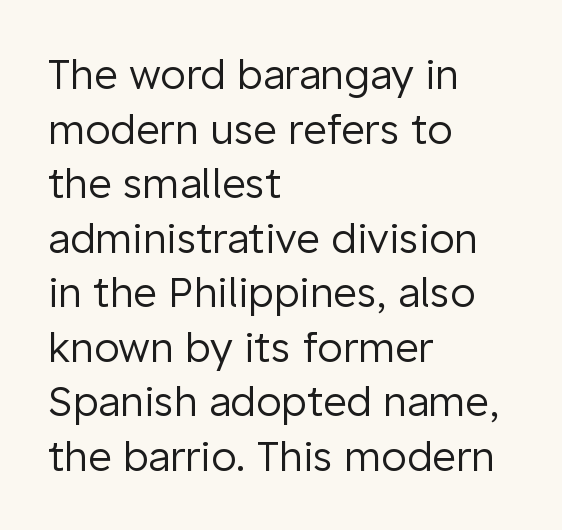
This sample has the flowing, uneven cadence of proportional lettering. The rag falls on the right side of this text block. The rendering shows plain stroke endings on the letterforms — a sans-serif design. Compared with typical body copy, the letter spacing here is the same.
